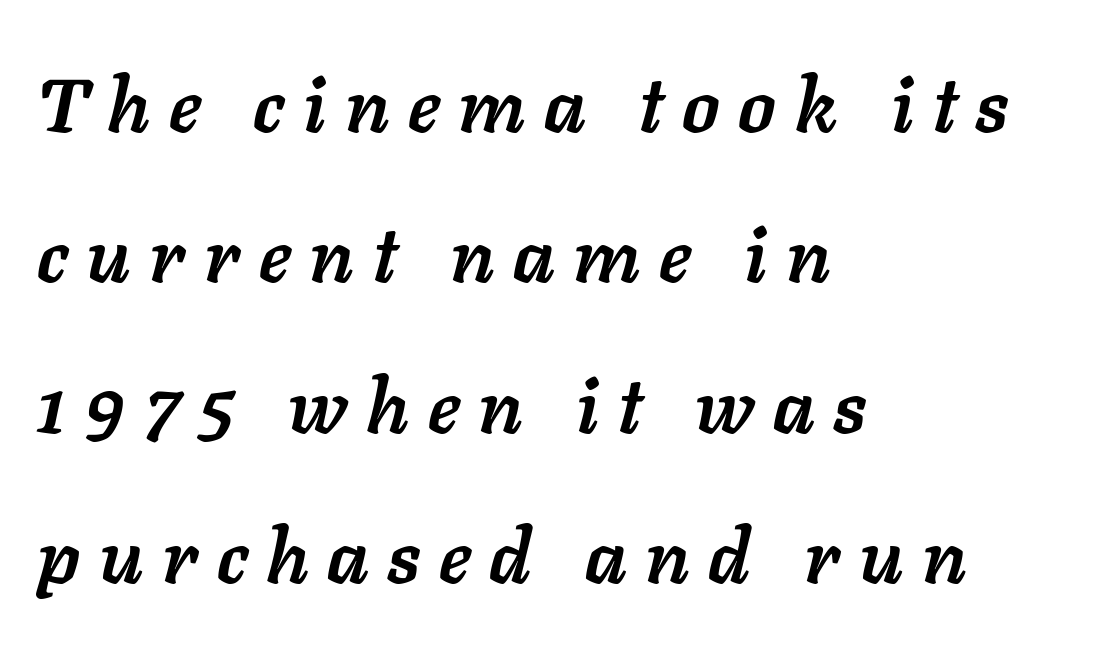
Loosely led — the rows are spread out. The passage shown is typed in a proportional face where columns would drift. The lines are quadded left. The specimen omits any rule beneath the text block's lines. You'd pick this weight for a headline — it's a proper bold.
